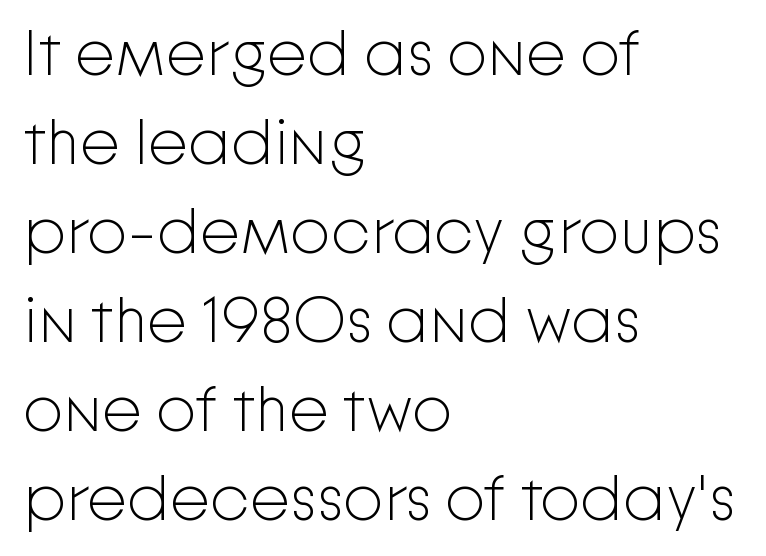
{"serif": "no", "italic": "no", "bold": "no", "weight": "light", "width": "normal", "stroke_contrast": "low", "x_height": "medium", "monospaced": "no", "underline": "no", "align": "left", "line_spacing": "normal", "line_spacing_ratio": 1.39, "letter_spacing": "normal", "letter_spacing_em": 0.0, "glyph_px": 64}
